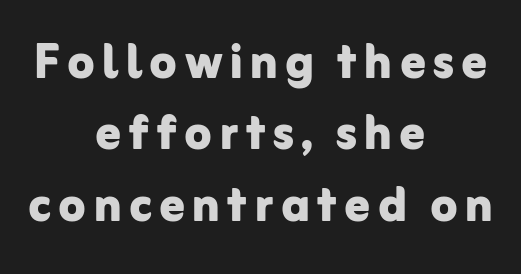
Q: Is the text bold? A: Yes.
Q: Is the text italic (slanted)? A: No, it is upright.
Q: Is the typeface a serif or a sans-serif typeface? A: Sans-serif.
Q: Is the text underlined? A: No.
Q: How is the paragraph aligned? A: Centered.
Q: Is the spacing between lines tight, normal or loose? A: Tight.
Q: Width (condensed, normal, or wide)? A: Normal.
Q: Stroke contrast? A: Low.
Q: x-height? A: Medium.
Q: Monospaced? A: No.
